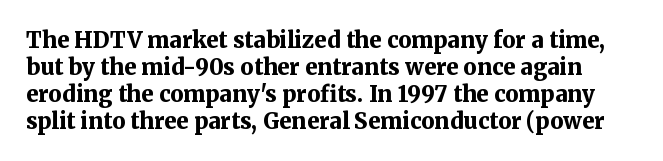
The image shows 22 px bold type, upright; set line spacing 1.22x, normal letter spacing, not underlined.
